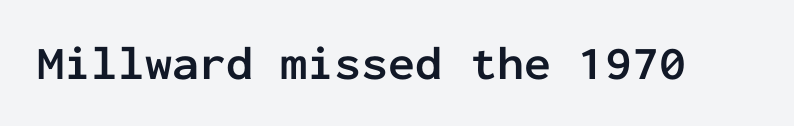
The image shows 48 px semibold sans-serif type, upright, monospaced; set normal letter spacing, not underlined; low stroke contrast and a medium x-height.
